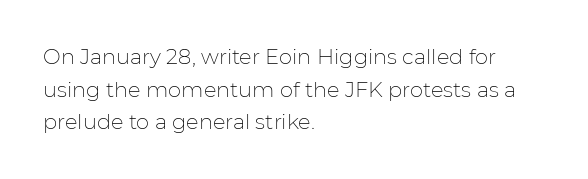
The axis of the letterforms is exactly vertical. Here the glyphs are tracked normally, forming tight word shapes. Descenders hang freely into open space. Line beginnings align vertically; line endings do not. The rows are spaced the way most documents space them.
